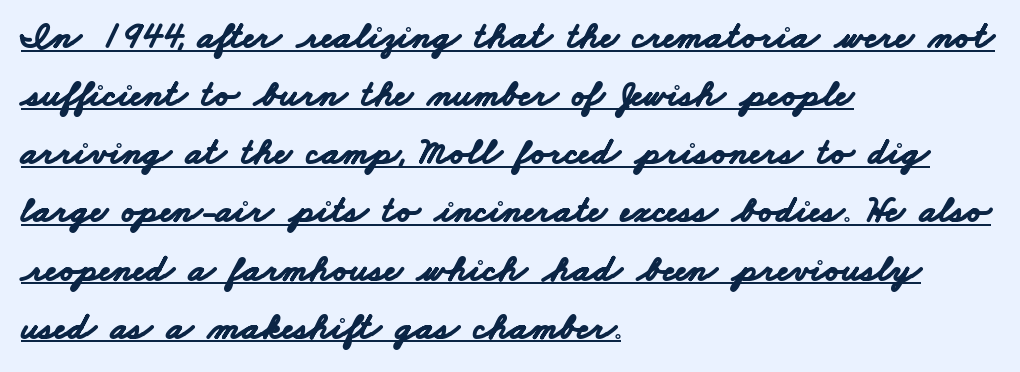
Q: Is the text bold? A: Yes.
Q: Is the typeface a serif or a sans-serif typeface? A: Sans-serif.
Q: Is the text underlined? A: Yes.
Q: How is the paragraph aligned? A: Left-aligned.
Q: Is the spacing between letters normal or unusually wide? A: Normal.
Q: Is the spacing between lines tight, normal or loose? A: Normal.
Q: Width (condensed, normal, or wide)? A: Wide.
Q: Stroke contrast? A: Low.
Q: x-height? A: Small.
Q: Monospaced? A: No.
